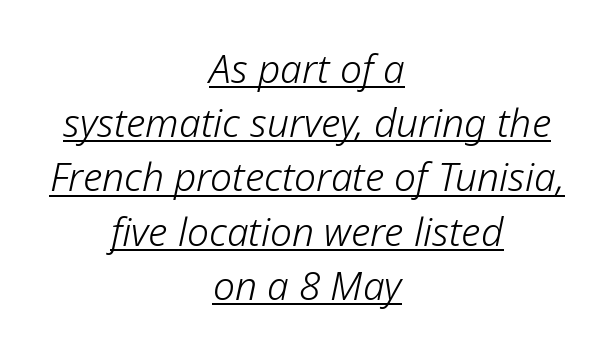
The image shows 39 px light type, italic (leaning right); set centered, normal line spacing (1.39x), normal letter spacing, underlined; low stroke contrast and a medium x-height.
